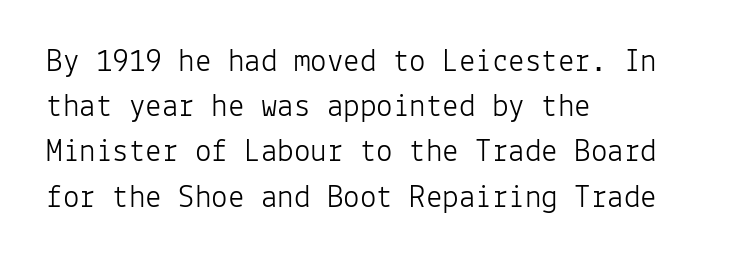
Q: Is the text bold? A: No.
Q: Is the text italic (slanted)? A: No, it is upright.
Q: Is the typeface a serif or a sans-serif typeface? A: Sans-serif.
Q: Is the text underlined? A: No.
Q: How is the paragraph aligned? A: Left-aligned.
Q: Is the spacing between letters normal or unusually wide? A: Normal.
Q: Is the spacing between lines tight, normal or loose? A: Normal.
Q: Width (condensed, normal, or wide)? A: Normal.
Q: Stroke contrast? A: Low.
Q: x-height? A: Medium.
Q: Monospaced? A: Yes.
